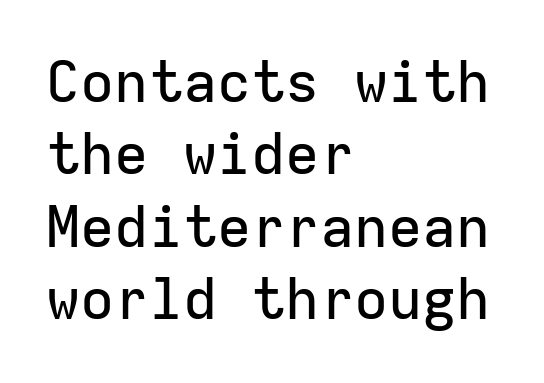
{"serif": "no", "italic": "no", "width": "normal", "stroke_contrast": "low", "x_height": "medium", "monospaced": "yes", "underline": "no", "align": "left", "line_spacing": "normal", "line_spacing_ratio": 1.27, "letter_spacing": "normal", "letter_spacing_em": 0.0, "glyph_px": 57}
